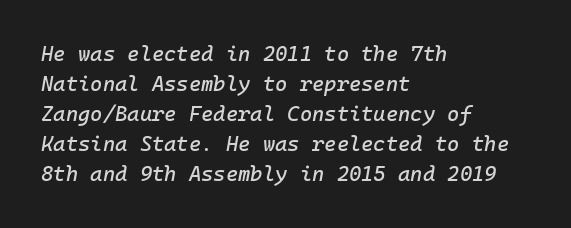
{"italic": "yes", "lean": "right", "slant_degrees": 10, "underline": "no", "align": "left", "line_spacing": "normal", "line_spacing_ratio": 1.43, "letter_spacing": "normal", "letter_spacing_em": 0.0, "glyph_px": 21}
